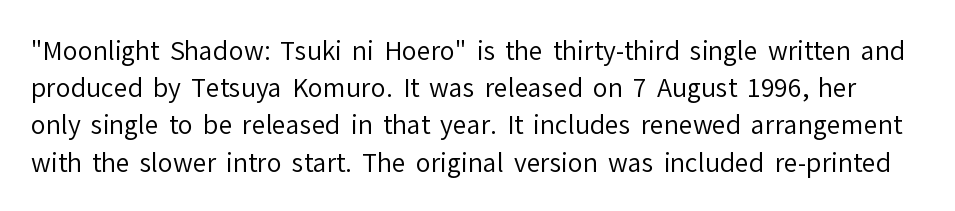
{"italic": "no", "bold": "no", "underline": "no", "line_spacing": "normal", "line_spacing_ratio": 1.49, "letter_spacing": "normal", "letter_spacing_em": 0.0, "glyph_px": 25}
